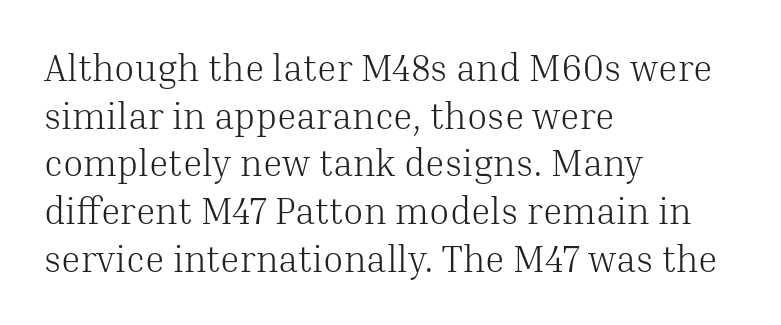
The image shows 37 px light serif type, upright; set left-aligned, normal line spacing (1.29x), normal letter spacing, not underlined; medium stroke contrast and a medium x-height.
